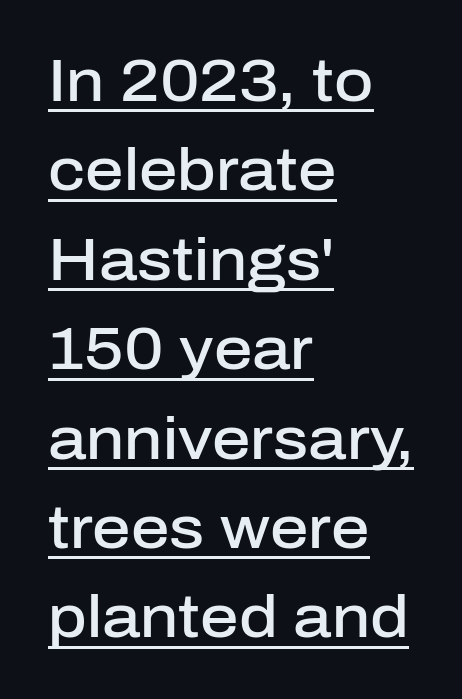
{"serif": "no", "italic": "no", "bold": "semi", "weight": "semibold", "width": "normal", "stroke_contrast": "low", "x_height": "medium", "monospaced": "no", "underline": "yes", "align": "left", "line_spacing": "normal", "line_spacing_ratio": 1.49, "letter_spacing": "normal", "letter_spacing_em": 0.0, "glyph_px": 60}
